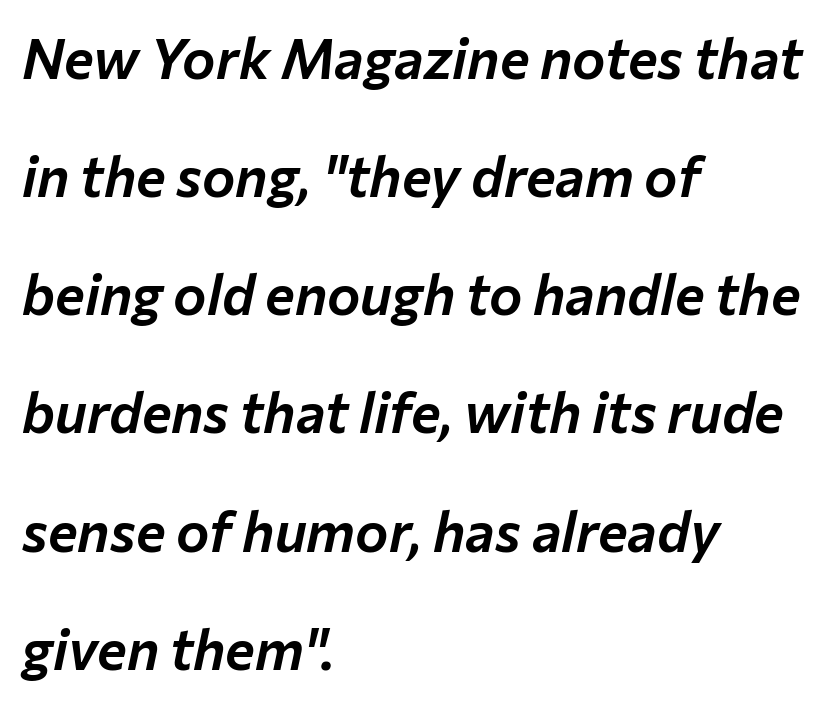
{"italic": "yes", "lean": "right", "slant_degrees": 12, "width": "normal", "stroke_contrast": "low", "x_height": "medium", "monospaced": "no", "underline": "no", "align": "left", "line_spacing": "loose", "line_spacing_ratio": 2.11, "letter_spacing": "normal", "letter_spacing_em": 0.0, "glyph_px": 56}
